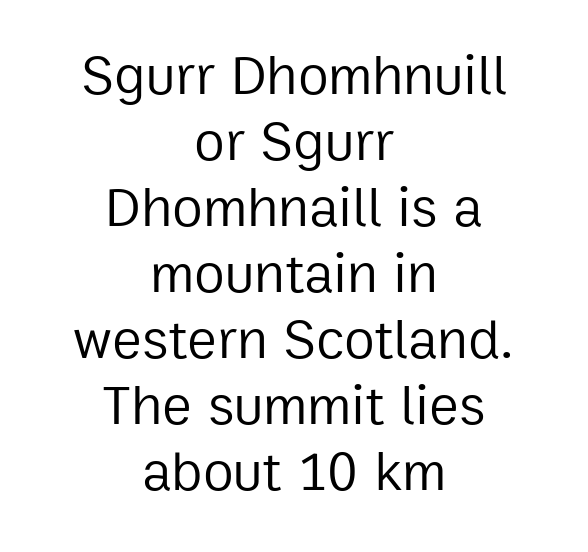
The letters advance in unequal steps, a hallmark of proportional type. Characters follow at the spacing the type designer built in. Stems and bowls with no extra thickness — not bold. A typesetter would label this face a sans. The zone under the glyphs is completely vacant.
